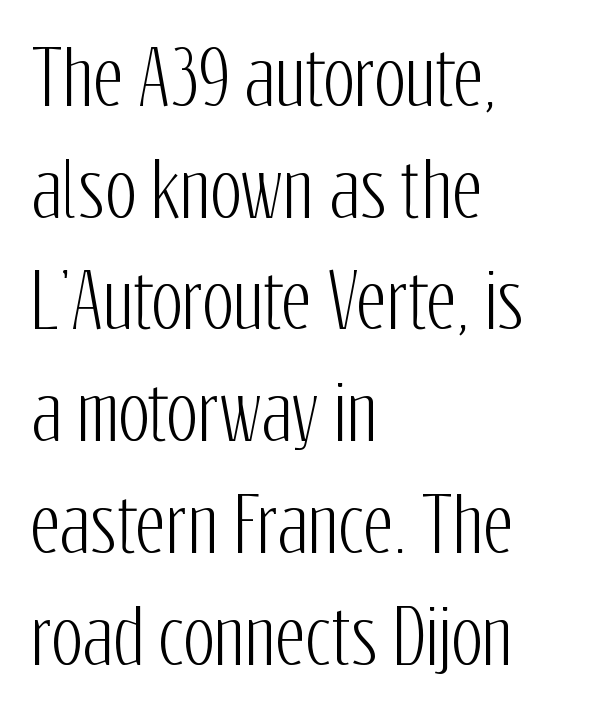
This rendering features lettering with no underline. Line beginnings align vertically; line endings do not. In terms of leading, this rendering sits right in the middle. Serifs: no, the terminals of the letterforms are clean. Observe the ordinary spacing: letters are neighbours, not strangers. The letters advance in unequal steps, a hallmark of proportional type.
